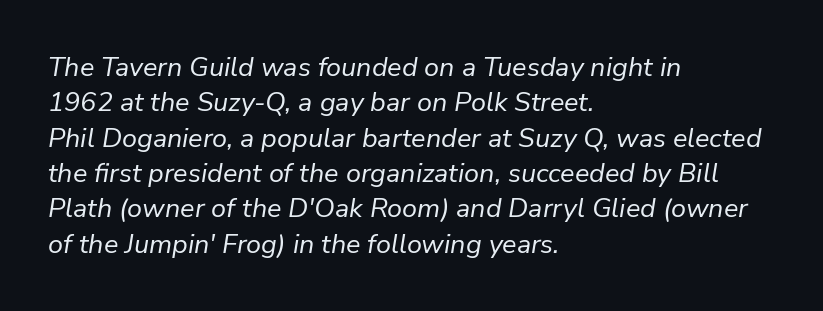
Is the stroke heavy? The answer is a plain regular-or-lighter. Italic? Definitely — the glyphs are oblique. Compared with typical body copy, the letter spacing here is the same. Casual observation: everything's shoved over to the left.
